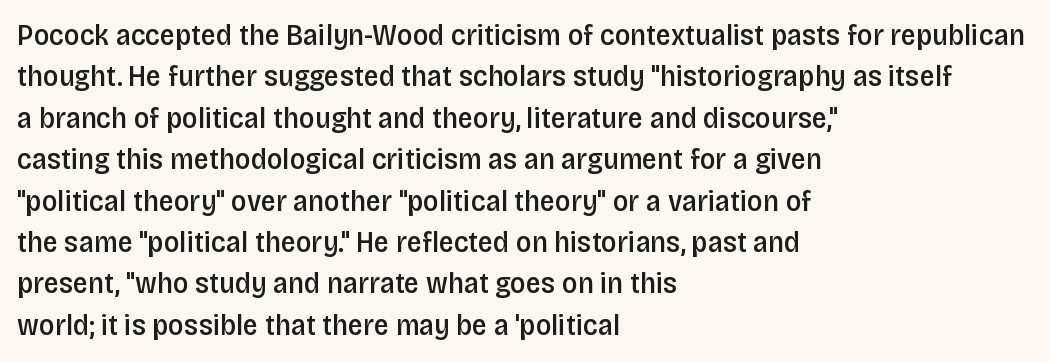
{"serif": "no", "italic": "no", "bold": "semi", "weight": "semibold", "width": "condensed", "stroke_contrast": "low", "x_height": "large", "monospaced": "no", "underline": "no", "align": "left", "line_spacing": "normal", "line_spacing_ratio": 1.38, "letter_spacing": "normal", "letter_spacing_em": 0.0, "glyph_px": 30}
